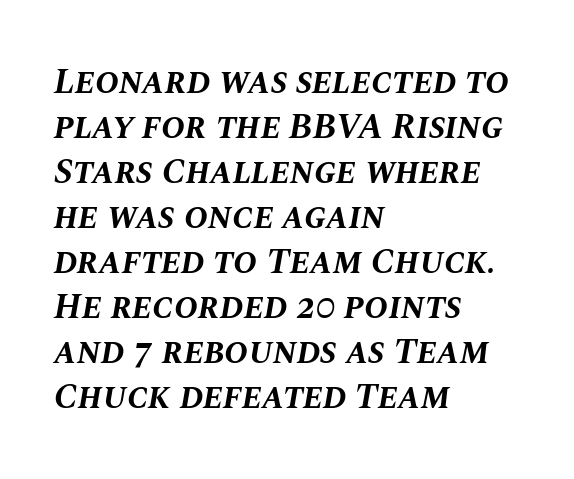
The image shows 36 px bold type, italic (leaning right); set left-aligned, normal line spacing (1.25x), normal letter spacing, not underlined; medium stroke contrast and a large x-height.
